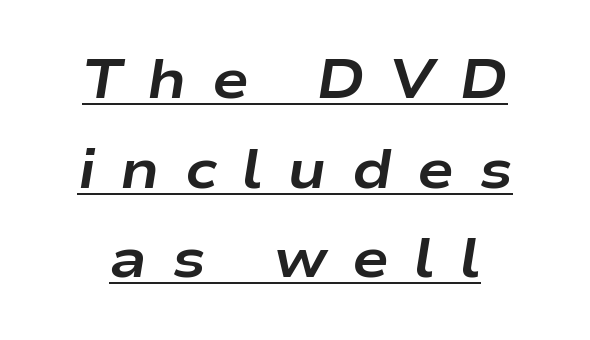
The image shows 55 px bold, wide type, italic (leaning right); set centered, normal line spacing (1.63x), unusually wide letter spacing (+0.45 em), underlined; low stroke contrast and a medium x-height.
